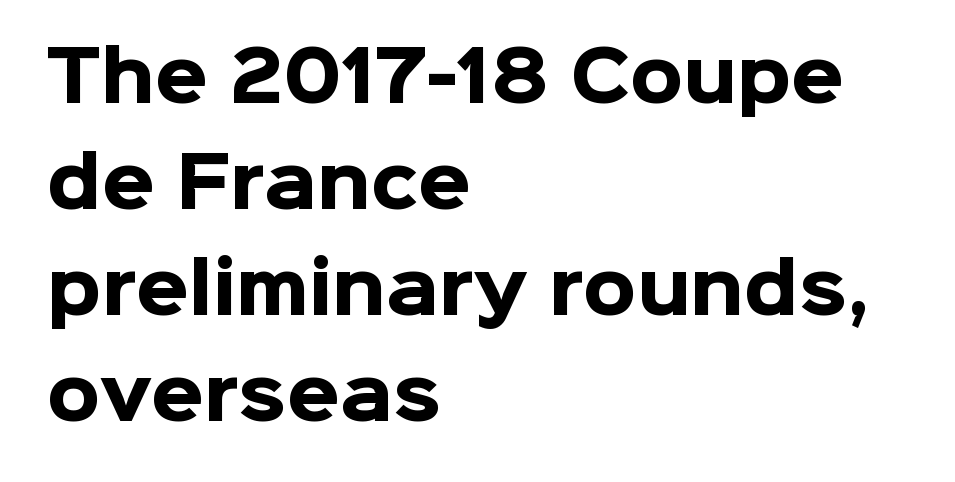
The image shows 68 px heavy sans-serif type, upright; set left-aligned, normal line spacing (1.56x), normal letter spacing, not underlined; low stroke contrast and a medium x-height.
